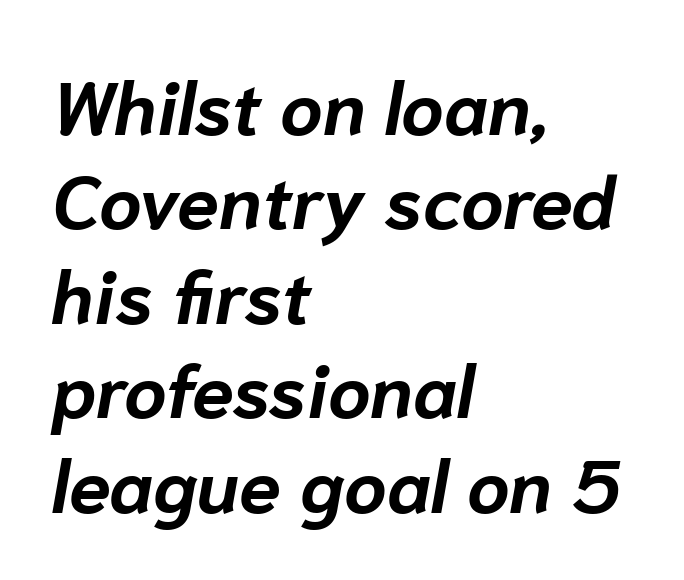
Q: Is the text bold? A: Yes.
Q: Is the text italic (slanted)? A: Yes, it leans right by about 10 degrees.
Q: Is the text underlined? A: No.
Q: How is the paragraph aligned? A: Left-aligned.
Q: Is the spacing between letters normal or unusually wide? A: Normal.
Q: Is the spacing between lines tight, normal or loose? A: Normal.
Q: Width (condensed, normal, or wide)? A: Normal.
Q: Stroke contrast? A: Low.
Q: x-height? A: Medium.
Q: Monospaced? A: No.
